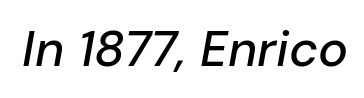
The image shows 50 px text type, italic (leaning right); set normal letter spacing, not underlined; low stroke contrast and a medium x-height.
